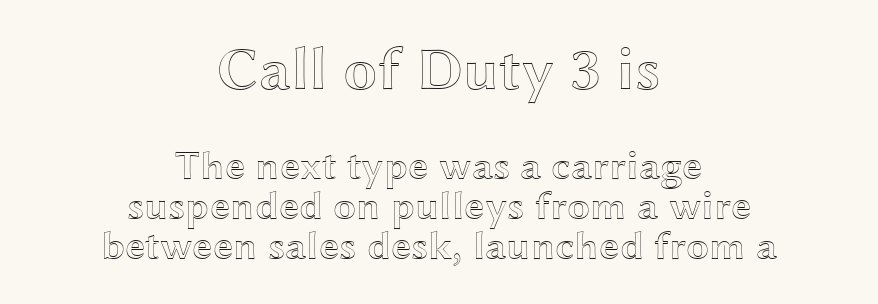
Q: Is the text italic (slanted)? A: No, it is upright.
Q: Is the text underlined? A: No.
Q: How is the paragraph aligned? A: Centered.
Q: Is the spacing between letters normal or unusually wide? A: Normal.
Q: Is the spacing between lines tight, normal or loose? A: Tight.
Q: Which block of text is set in a larger size, the first (top) or the second (bottom)? A: The first (top) one.
Q: Width (condensed, normal, or wide)? A: Wide.
Q: x-height? A: Medium.
Q: Monospaced? A: No.
